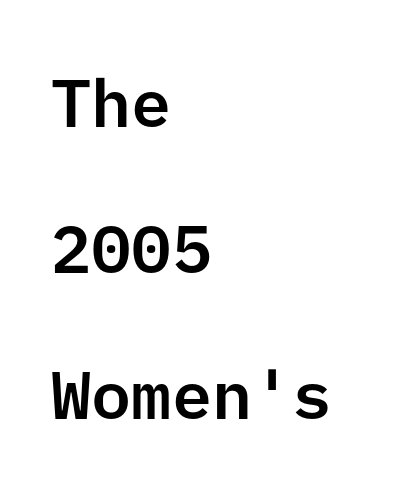
The image shows 67 px sans-serif type, upright; set left-aligned, loose line spacing (2.18x), normal letter spacing, not underlined; low stroke contrast and a medium x-height.
